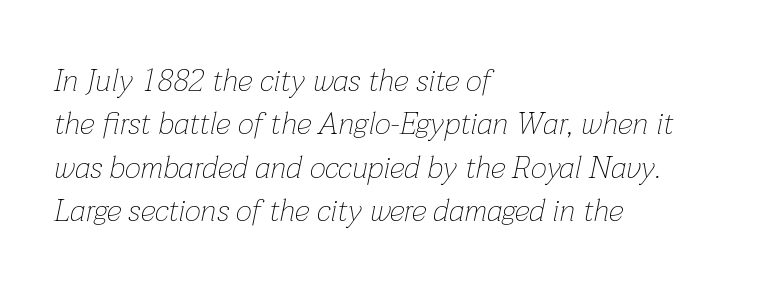
What's the leading like? Ordinary, nothing unusual. The font is comparable to plain body text, perhaps lighter. Reading down the block, your eye returns to a fixed left position each line. Each letter keeps its own natural width here, so spacing adapts to shape.
